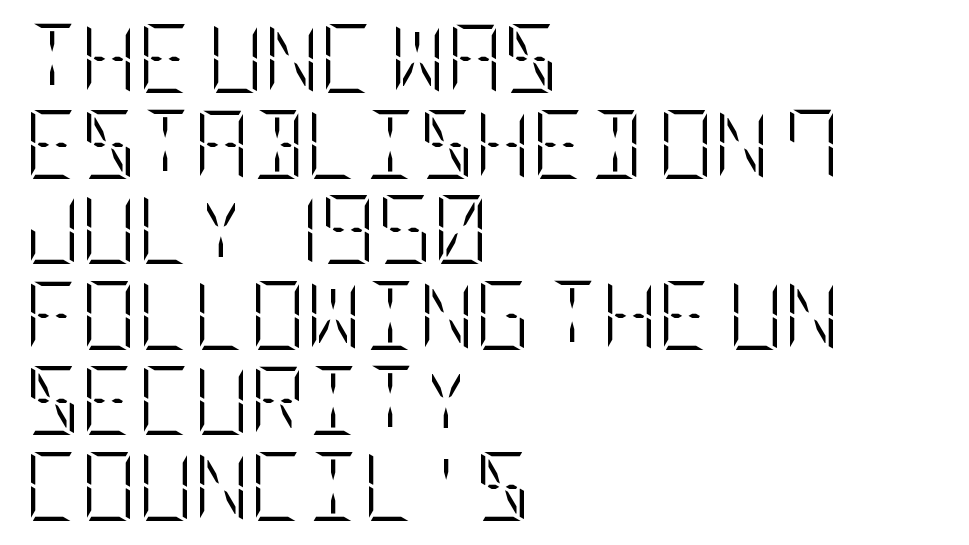
Heft: none added — not bold. Vertical strokes here are truly vertical. These lines stack with their left ends in a neat column. The specimen omits any rule beneath the text block's lines. Glyph-to-glyph distance matches everyday printed text.
